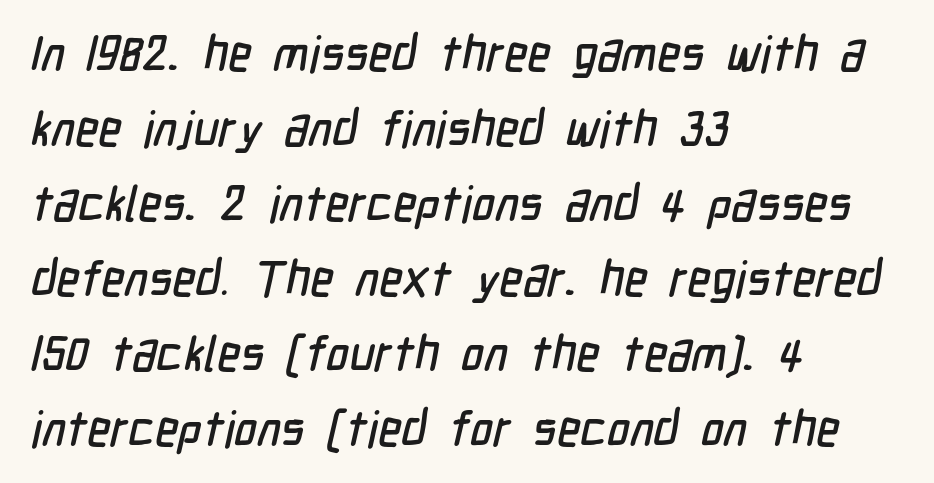
Descenders are the only things crossing below the line. Nothing unusual about the tracking: characters are spaced as the font intends. Check where the strokes stop: nothing finishes them off — pure sans. These lines are rendered in a variable-pitch font.
